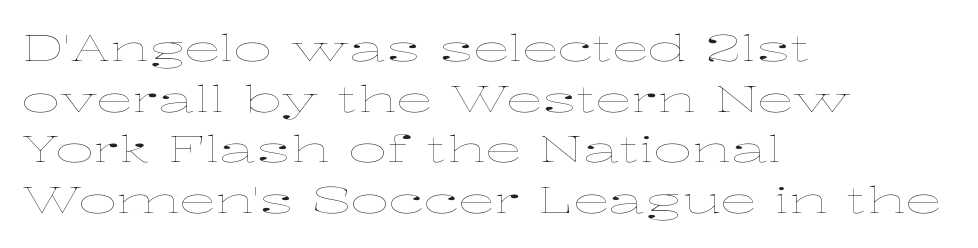
Q: Is the text bold? A: No.
Q: Is the text italic (slanted)? A: No, it is upright.
Q: Is the text underlined? A: No.
Q: How is the paragraph aligned? A: Left-aligned.
Q: Is the spacing between letters normal or unusually wide? A: Normal.
Q: Is the spacing between lines tight, normal or loose? A: Normal.
Q: Width (condensed, normal, or wide)? A: Wide.
Q: Stroke contrast? A: Low.
Q: x-height? A: Medium.
Q: Monospaced? A: No.
